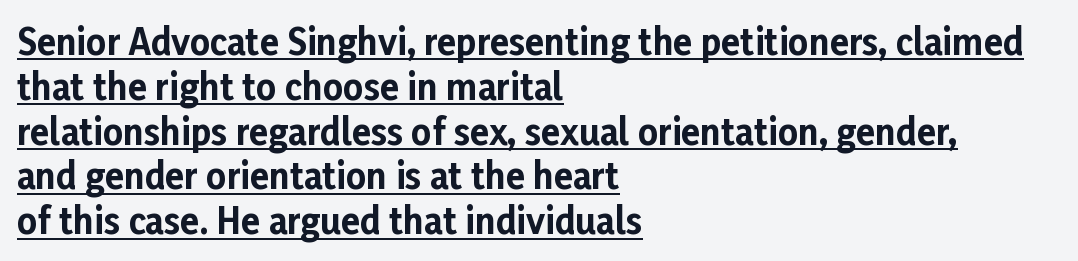
The image shows 35 px bold sans-serif type, upright; set left-aligned, normal line spacing (1.28x), normal letter spacing, underlined; low stroke contrast and a medium x-height.
